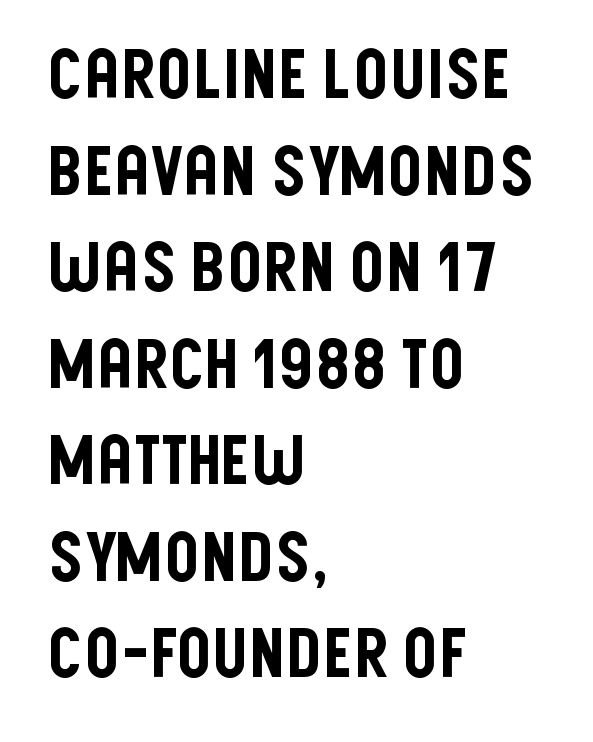
{"serif": "no", "italic": "no", "width": "condensed", "stroke_contrast": "low", "x_height": "large", "monospaced": "no", "underline": "no", "align": "left", "line_spacing": "normal", "line_spacing_ratio": 1.42, "letter_spacing": "normal", "letter_spacing_em": 0.0, "glyph_px": 68}
